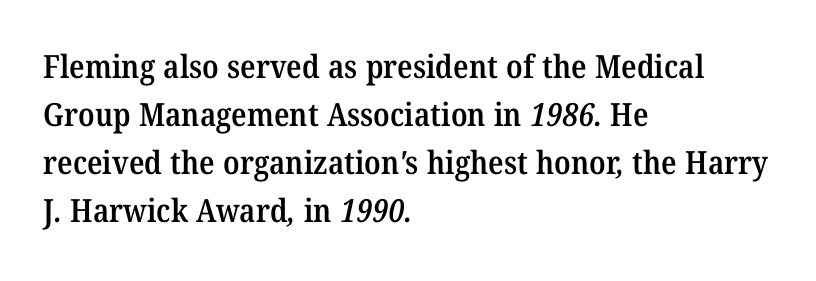
Q: Is the text bold? A: Semi-bold.
Q: Is the typeface a serif or a sans-serif typeface? A: Serif.
Q: Is the text underlined? A: No.
Q: How is the paragraph aligned? A: Left-aligned.
Q: Is the spacing between letters normal or unusually wide? A: Normal.
Q: Is the spacing between lines tight, normal or loose? A: Normal.
Q: Width (condensed, normal, or wide)? A: Normal.
Q: Stroke contrast? A: Medium.
Q: x-height? A: Medium.
Q: Monospaced? A: No.
